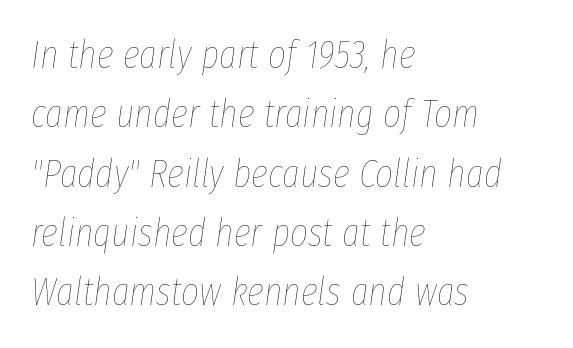
Standard letterfit; no display-style spreading of the glyphs. Leading: standard. The lettering tilts uniformly, giving the passage an italic look. Layout note: lines flush left. The letters look calm and open, with moderate or lighter stems.
